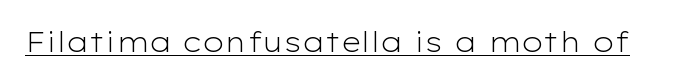
Vertical stems look standard width or narrower in stroke. This sample carries an underscore along the baseline area. Notice how the stems are strictly vertical — no italics here. Spacing between characters is what you'd get straight out of the box.
